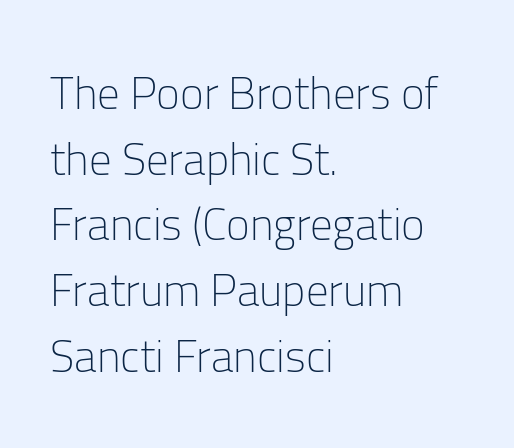
Q: Is the text bold? A: No.
Q: Is the text italic (slanted)? A: No, it is upright.
Q: Is the typeface a serif or a sans-serif typeface? A: Sans-serif.
Q: Is the text underlined? A: No.
Q: How is the paragraph aligned? A: Left-aligned.
Q: Is the spacing between letters normal or unusually wide? A: Normal.
Q: Is the spacing between lines tight, normal or loose? A: Normal.
Q: Width (condensed, normal, or wide)? A: Normal.
Q: Stroke contrast? A: Low.
Q: x-height? A: Medium.
Q: Monospaced? A: No.
